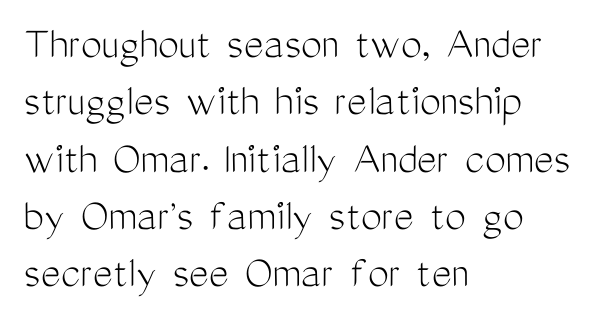
The image shows 47 px light, condensed sans-serif type, upright; set left-aligned, line spacing 1.22x, normal letter spacing, not underlined; medium stroke contrast and a medium x-height.
